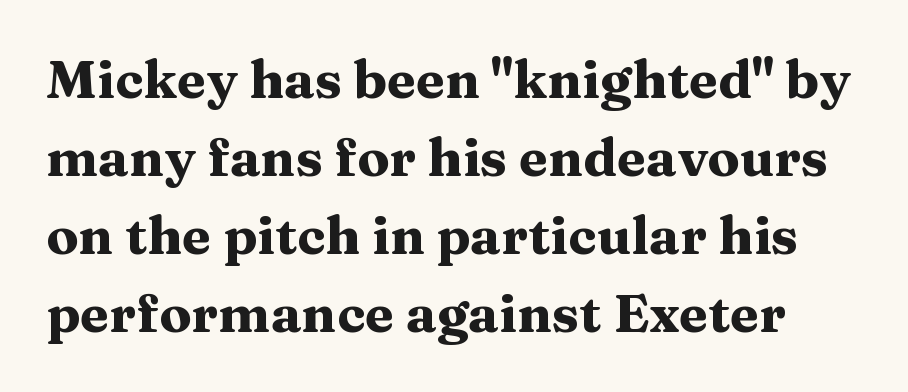
{"serif": "yes", "italic": "no", "bold": "yes", "weight": "heavy", "width": "wide", "stroke_contrast": "medium", "x_height": "medium", "monospaced": "no", "underline": "no", "line_spacing": "normal", "line_spacing_ratio": 1.47, "letter_spacing": "normal", "letter_spacing_em": 0.0, "glyph_px": 53}
